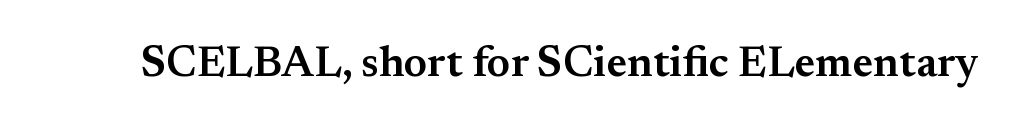
Q: Is the text bold? A: Semi-bold.
Q: Is the text italic (slanted)? A: No, it is upright.
Q: Is the typeface a serif or a sans-serif typeface? A: Serif.
Q: Is the text underlined? A: No.
Q: Is the spacing between letters normal or unusually wide? A: Normal.
Q: Width (condensed, normal, or wide)? A: Normal.
Q: Stroke contrast? A: Medium.
Q: x-height? A: Small.
Q: Monospaced? A: No.
